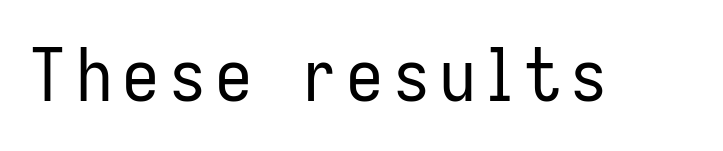
{"serif": "no", "italic": "no", "bold": "no", "weight": "regular", "width": "condensed", "stroke_contrast": "low", "x_height": "medium", "monospaced": "no", "underline": "no", "glyph_px": 74}
